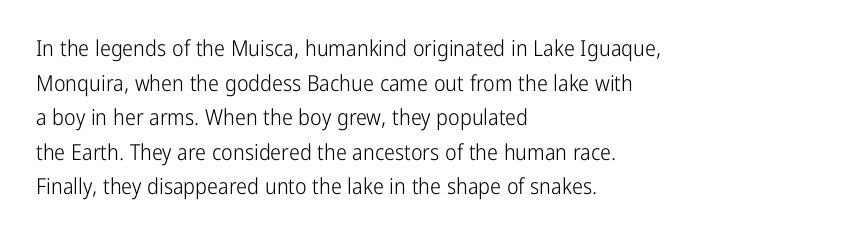
Which margin do the lines hug? The left one — the right edge is uneven. This is roman type, the default non-slanted kind. Summary of vertical rhythm: regular, with standard interline spacing. These glyphs show unthickened strokes, regular width or finer. The rendering keeps characters at their native spacing. The gap between lines stays unmarked.
